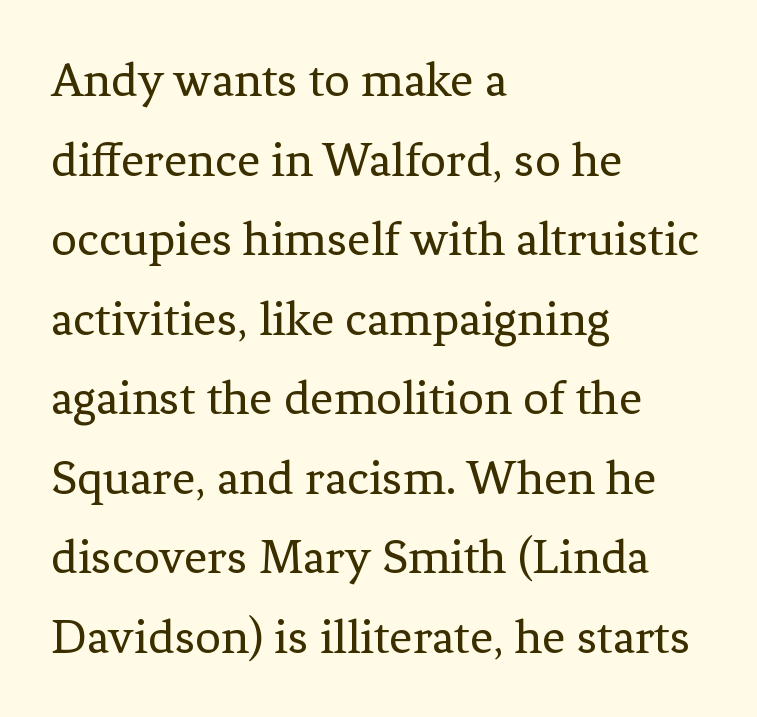
Q: Is the text bold? A: No.
Q: Is the text italic (slanted)? A: No, it is upright.
Q: Is the typeface a serif or a sans-serif typeface? A: Serif.
Q: Is the text underlined? A: No.
Q: How is the paragraph aligned? A: Left-aligned.
Q: Is the spacing between letters normal or unusually wide? A: Normal.
Q: Is the spacing between lines tight, normal or loose? A: Normal.
Q: Width (condensed, normal, or wide)? A: Normal.
Q: Stroke contrast? A: Low.
Q: x-height? A: Medium.
Q: Monospaced? A: No.
